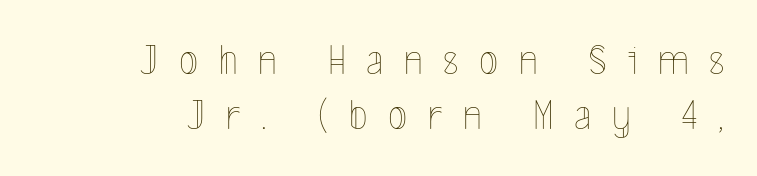
Q: Is the text bold? A: No.
Q: Is the text italic (slanted)? A: No, it is upright.
Q: Is the text underlined? A: No.
Q: How is the paragraph aligned? A: Right-aligned.
Q: Is the spacing between letters normal or unusually wide? A: Unusually wide.
Q: Is the spacing between lines tight, normal or loose? A: Normal.
Q: Width (condensed, normal, or wide)? A: Condensed.
Q: x-height? A: Medium.
Q: Monospaced? A: No.
